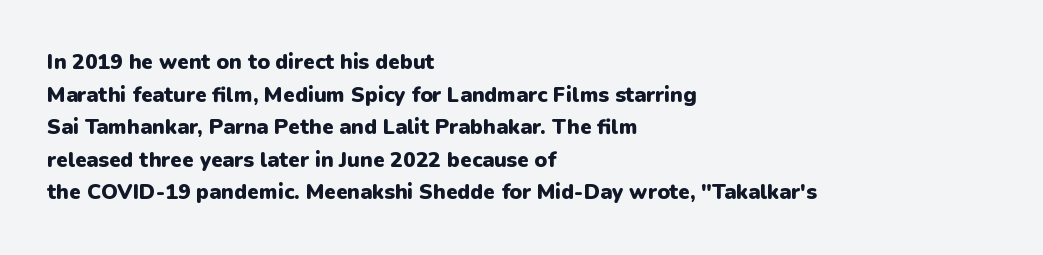
{"italic": "no", "bold": "yes", "underline": "no", "align": "left", "line_spacing": "normal", "line_spacing_ratio": 1.55, "letter_spacing": "normal", "letter_spacing_em": 0.0, "glyph_px": 21}
